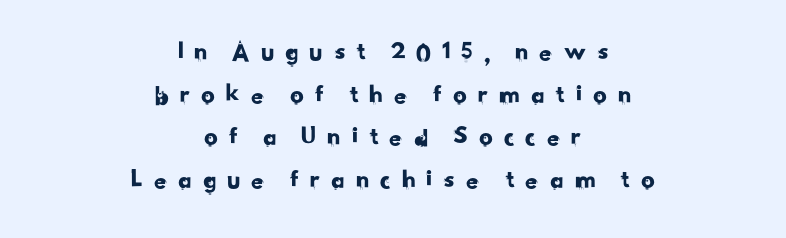
Q: Is the text underlined? A: No.
Q: How is the paragraph aligned? A: Centered.
Q: Is the spacing between letters normal or unusually wide? A: Unusually wide.
Q: Is the spacing between lines tight, normal or loose? A: Normal.
